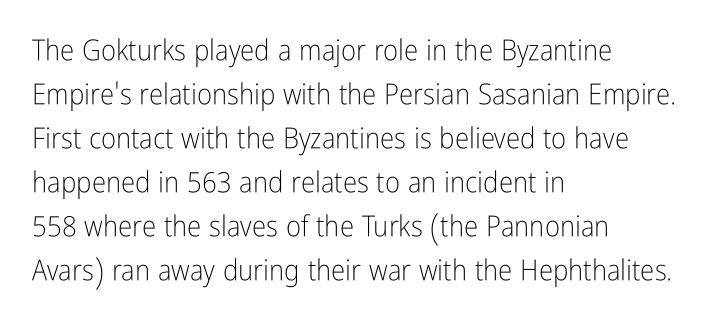
The image shows 29 px light, condensed sans-serif type, upright; set left-aligned, normal line spacing (1.52x), normal letter spacing, not underlined; low stroke contrast and a medium x-height.
